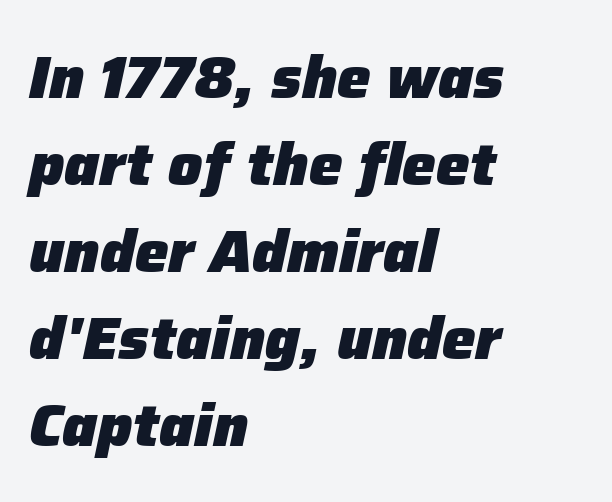
Q: Is the text bold? A: Yes.
Q: Is the text italic (slanted)? A: Yes, it leans right by about 12 degrees.
Q: Is the text underlined? A: No.
Q: How is the paragraph aligned? A: Left-aligned.
Q: Is the spacing between letters normal or unusually wide? A: Normal.
Q: Is the spacing between lines tight, normal or loose? A: Normal.
Q: Width (condensed, normal, or wide)? A: Normal.
Q: Stroke contrast? A: Low.
Q: x-height? A: Medium.
Q: Monospaced? A: No.
